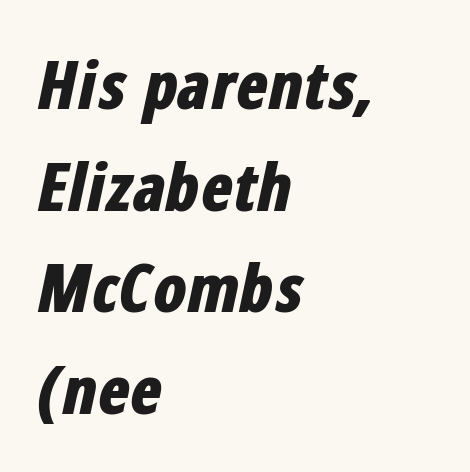
Q: Is the text bold? A: Yes.
Q: Is the text italic (slanted)? A: Yes, it leans right by about 12 degrees.
Q: Is the text underlined? A: No.
Q: How is the paragraph aligned? A: Left-aligned.
Q: Is the spacing between letters normal or unusually wide? A: Normal.
Q: Is the spacing between lines tight, normal or loose? A: Normal.
Q: Width (condensed, normal, or wide)? A: Condensed.
Q: Stroke contrast? A: Low.
Q: x-height? A: Medium.
Q: Monospaced? A: No.
